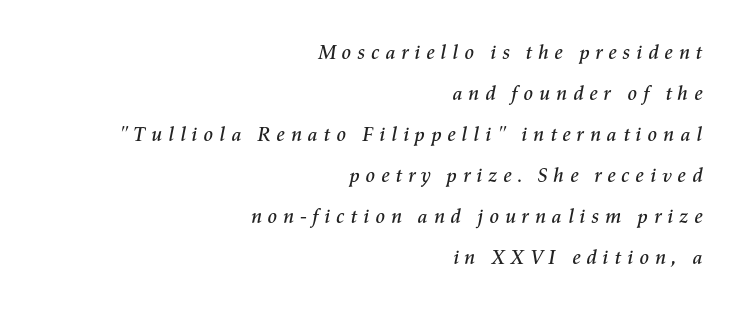
Q: Is the text italic (slanted)? A: Yes, it leans right by about 11 degrees.
Q: Is the text underlined? A: No.
Q: How is the paragraph aligned? A: Right-aligned.
Q: Is the spacing between letters normal or unusually wide? A: Unusually wide.
Q: Is the spacing between lines tight, normal or loose? A: Loose.
